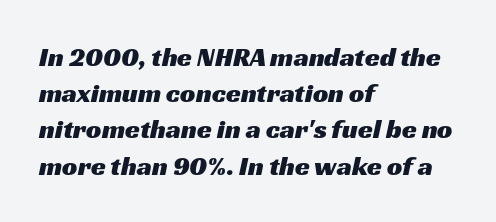
Q: Is the text underlined? A: No.
Q: How is the paragraph aligned? A: Left-aligned.
Q: Is the spacing between letters normal or unusually wide? A: Normal.
Q: Is the spacing between lines tight, normal or loose? A: Normal.
